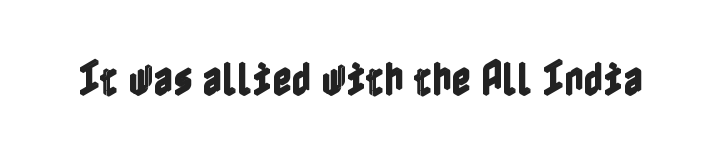
{"italic": "no", "width": "condensed", "x_height": "medium", "underline": "no", "letter_spacing": "normal", "letter_spacing_em": 0.0, "glyph_px": 38}
